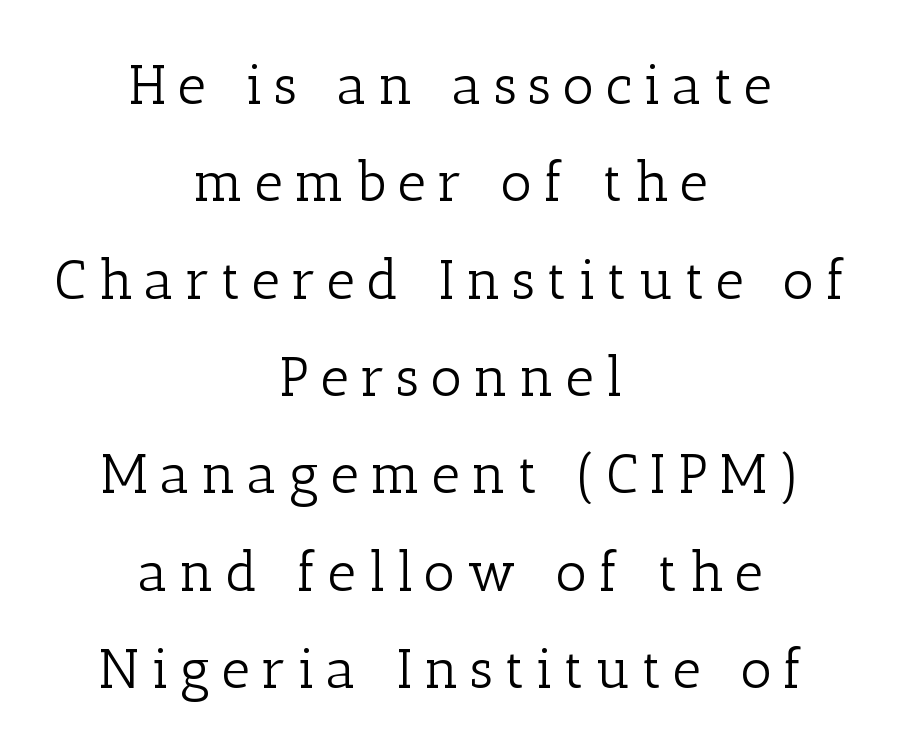
Every row of glyphs is offset so its center matches the block's center. The designer went with a serif here, giving each stem small feet. The axis of the letterforms is exactly vertical. The tracking reads as deliberately expanded to a designer's eye.
